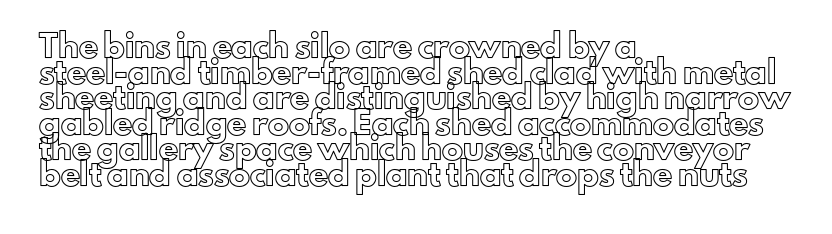
Q: Is the text italic (slanted)? A: No, it is upright.
Q: Is the text underlined? A: No.
Q: How is the paragraph aligned? A: Left-aligned.
Q: Is the spacing between letters normal or unusually wide? A: Normal.
